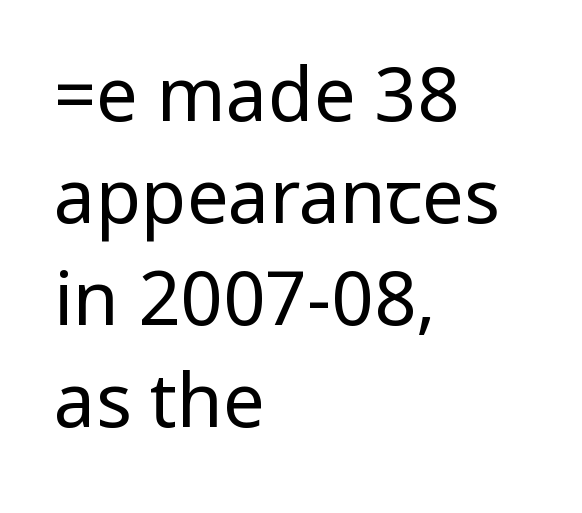
{"serif": "no", "italic": "no", "bold": "no", "weight": "regular", "width": "condensed", "stroke_contrast": "low", "underline": "no", "align": "left", "line_spacing": "normal", "line_spacing_ratio": 1.38, "letter_spacing": "normal", "letter_spacing_em": 0.0, "glyph_px": 74}
